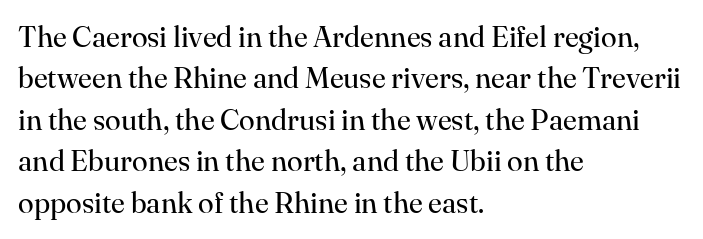
What kind of face is this? One with serifs. Notice how descenders clear the ascenders below comfortably — that's standard leading. Do the letters lean? They stand straight. Honestly, the letter spacing is just normal — you wouldn't notice it. Each stroke keeps to a modest, everyday thickness or less.
